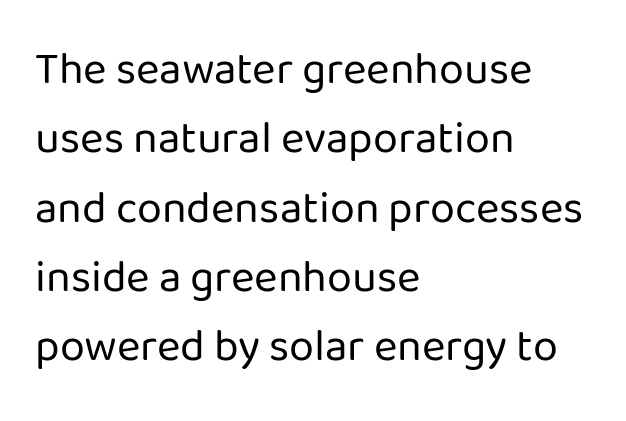
The image shows 45 px regular-weight sans-serif type, upright; set left-aligned, normal line spacing (1.54x), normal letter spacing, not underlined; low stroke contrast and a medium x-height.
